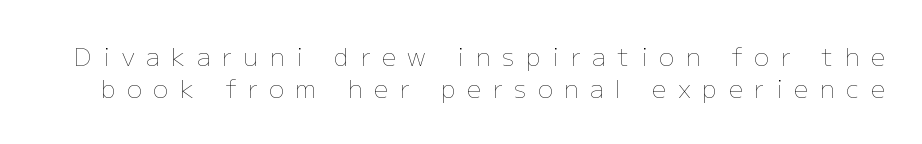
The image shows 25 px text type, upright; set normal line spacing (1.3x), unusually wide letter spacing (+0.47 em), not underlined.
